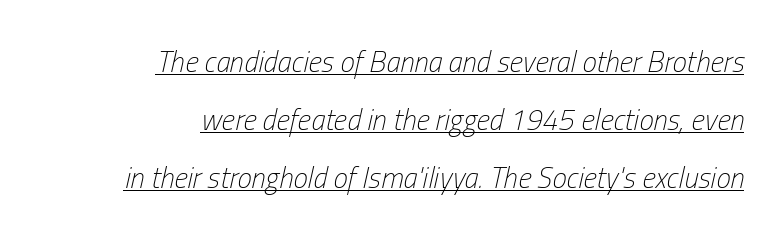
Q: Is the text bold? A: No.
Q: Is the text italic (slanted)? A: Yes, it leans right by about 13 degrees.
Q: Is the text underlined? A: Yes.
Q: How is the paragraph aligned? A: Right-aligned.
Q: Is the spacing between letters normal or unusually wide? A: Normal.
Q: Is the spacing between lines tight, normal or loose? A: Loose.
Q: Width (condensed, normal, or wide)? A: Condensed.
Q: Stroke contrast? A: Low.
Q: x-height? A: Medium.
Q: Monospaced? A: No.
